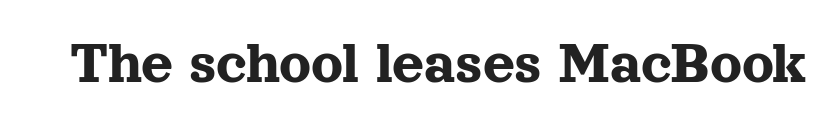
The image shows 62 px serif type, upright; set normal letter spacing, not underlined; a medium x-height.
